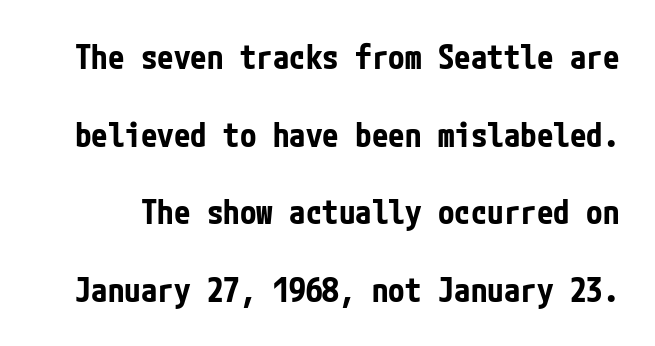
The image shows 33 px bold, condensed sans-serif type, upright; set loose line spacing (2.35x), normal letter spacing, not underlined; low stroke contrast and a medium x-height.
